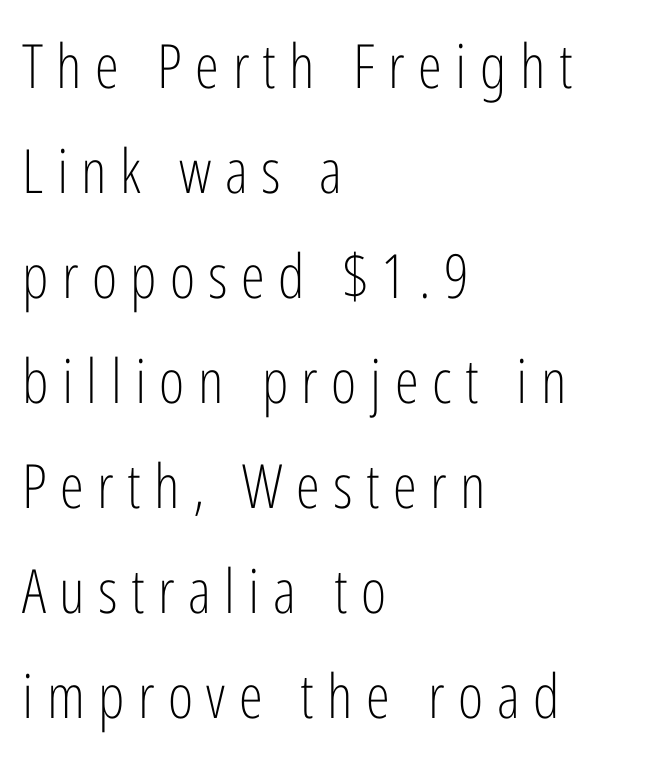
Ordinary non-slanted type is in use. Does the copy run flush right? No — it runs flush left. The glyphs are unaccompanied by any horizontal stroke below them. The line texture is sparse and dotted thanks to wide tracking. Unlike a traditional serif, this face leaves its strokes unadorned. Spacing verdict: proportional, widths tailored to each character.
